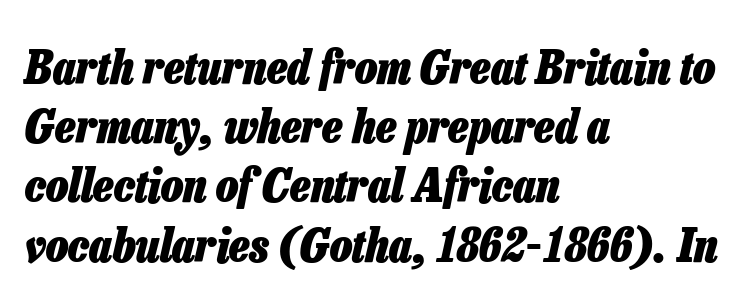
{"italic": "yes", "lean": "right", "slant_degrees": 13, "bold": "yes", "weight": "heavy", "width": "condensed", "stroke_contrast": "low", "x_height": "medium", "monospaced": "no", "underline": "no", "align": "left", "line_spacing": "normal", "line_spacing_ratio": 1.26, "letter_spacing": "normal", "letter_spacing_em": 0.0, "glyph_px": 47}
